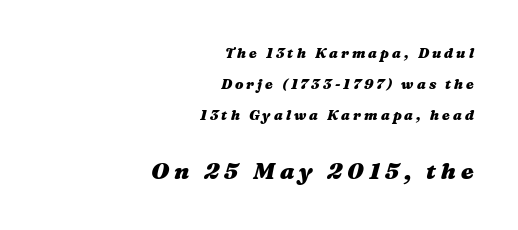
Q: Is the text bold? A: Yes.
Q: Is the text italic (slanted)? A: Yes, it leans right by about 16 degrees.
Q: Is the text underlined? A: No.
Q: How is the paragraph aligned? A: Right-aligned.
Q: Is the spacing between letters normal or unusually wide? A: Unusually wide.
Q: Is the spacing between lines tight, normal or loose? A: Loose.
Q: Which block of text is set in a larger size, the first (top) or the second (bottom)? A: The second (bottom) one.
